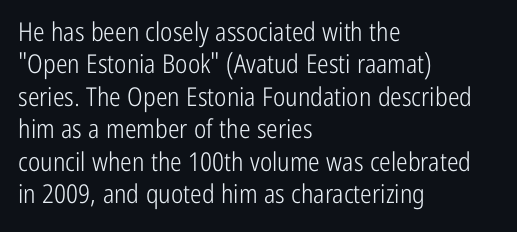
Q: Is the text bold? A: No.
Q: Is the text italic (slanted)? A: No, it is upright.
Q: Is the text underlined? A: No.
Q: How is the paragraph aligned? A: Left-aligned.
Q: Is the spacing between letters normal or unusually wide? A: Normal.
Q: Is the spacing between lines tight, normal or loose? A: Normal.
